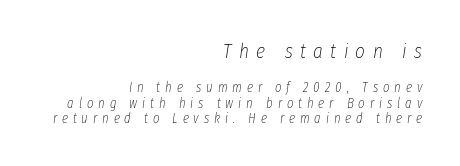
Q: Is the text bold? A: No.
Q: Is the text italic (slanted)? A: Yes, it leans right by about 8 degrees.
Q: Is the text underlined? A: No.
Q: How is the paragraph aligned? A: Right-aligned.
Q: Is the spacing between letters normal or unusually wide? A: Unusually wide.
Q: Is the spacing between lines tight, normal or loose? A: Tight.
Q: Which block of text is set in a larger size, the first (top) or the second (bottom)? A: The first (top) one.
